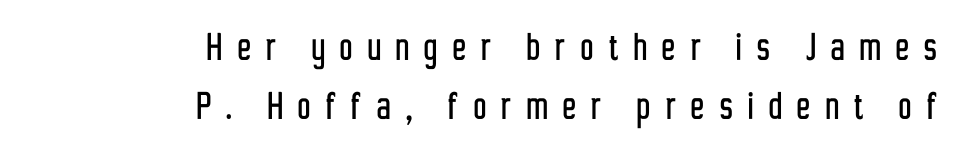
Q: Is the text italic (slanted)? A: No, it is upright.
Q: Is the typeface a serif or a sans-serif typeface? A: Sans-serif.
Q: Is the text underlined? A: No.
Q: How is the paragraph aligned? A: Right-aligned.
Q: Is the spacing between letters normal or unusually wide? A: Unusually wide.
Q: Is the spacing between lines tight, normal or loose? A: Normal.
Q: Width (condensed, normal, or wide)? A: Condensed.
Q: Stroke contrast? A: Low.
Q: x-height? A: Medium.
Q: Monospaced? A: No.
